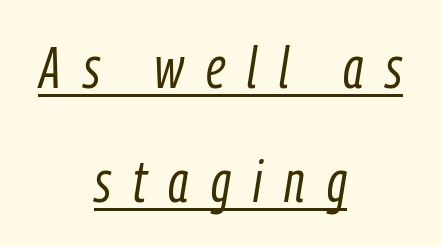
Is the letter spacing exaggerated? Yes — the characters are pushed far apart. Each new line begins a long way beneath the previous one. Compared with undecorated copy, this sample adds a rule below the words. The specimen reads as italic at a glance. The letters advance in unequal steps, a hallmark of proportional type. A quiet, ordinary-to-light weight characterises the typeface.
